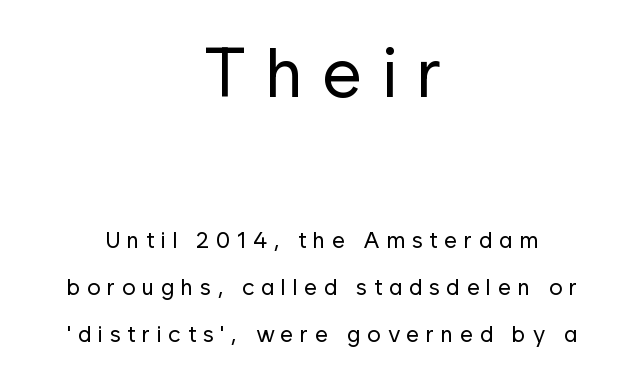
The image shows 69 px regular-weight sans-serif type, upright; set centered, loose line spacing (2.03x), unusually wide letter spacing (+0.28 em), not underlined; the first (top) block is 3.0x larger; low stroke contrast and a medium x-height.
